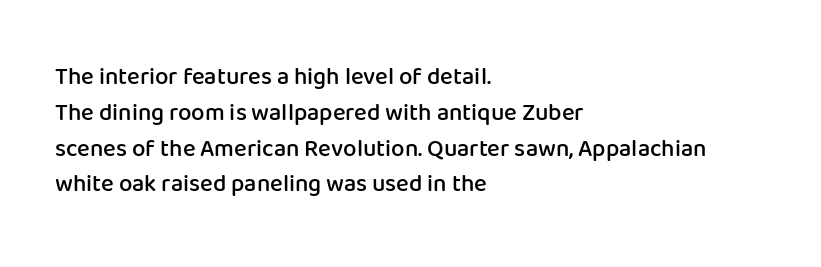
The image shows 24 px text type, upright; set left-aligned, normal line spacing (1.49x), normal letter spacing, not underlined.
